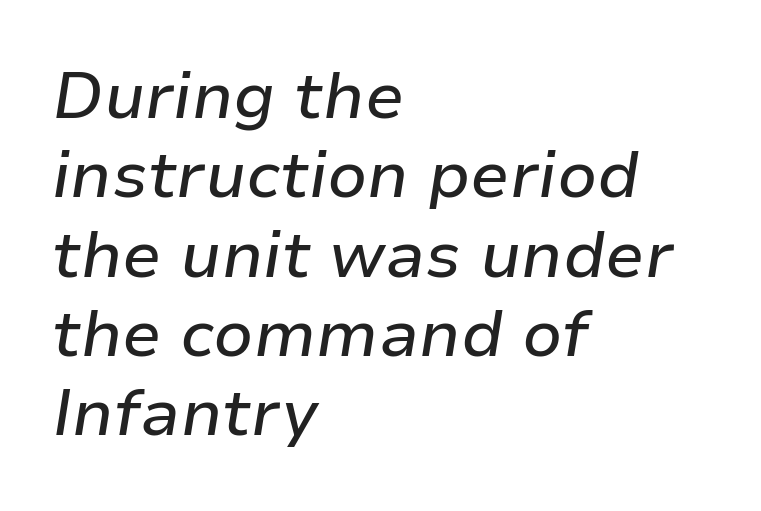
{"italic": "yes", "lean": "right", "slant_degrees": 9, "width": "normal", "stroke_contrast": "low", "x_height": "medium", "monospaced": "no", "underline": "no", "align": "left", "line_spacing_ratio": 1.22, "letter_spacing": "normal", "letter_spacing_em": 0.0, "glyph_px": 65}
